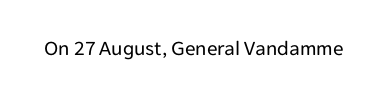
The image shows 21 px text type, upright; set normal letter spacing, not underlined.
